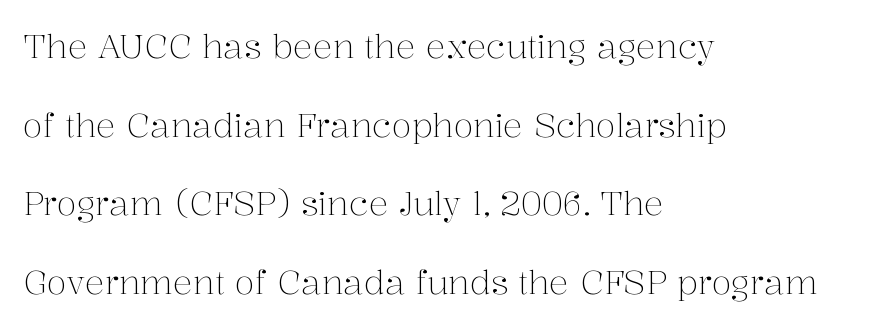
The image shows 33 px light serif type, upright; set left-aligned, loose line spacing (2.38x), normal letter spacing, not underlined; medium stroke contrast and a medium x-height.
